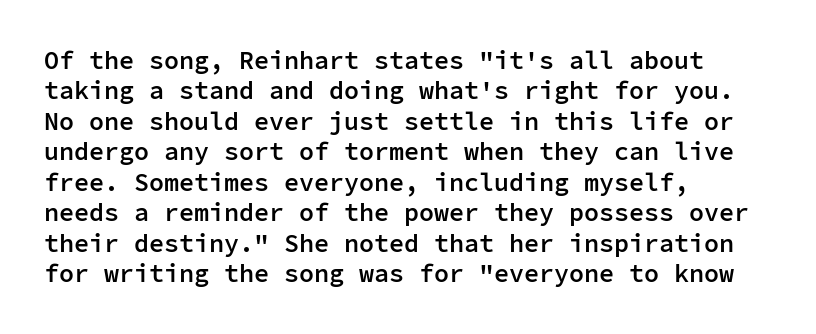
Q: Is the text bold? A: Semi-bold.
Q: Is the text italic (slanted)? A: No, it is upright.
Q: Is the text underlined? A: No.
Q: How is the paragraph aligned? A: Left-aligned.
Q: Is the spacing between letters normal or unusually wide? A: Normal.
